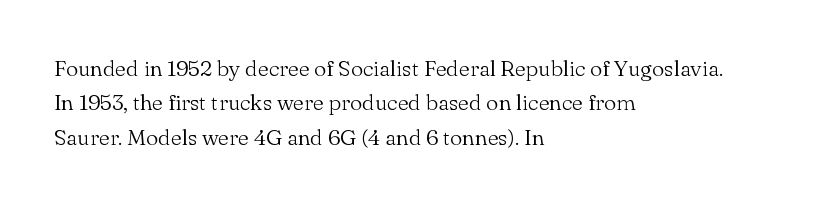
Q: Is the text bold? A: No.
Q: Is the text italic (slanted)? A: No, it is upright.
Q: Is the text underlined? A: No.
Q: How is the paragraph aligned? A: Left-aligned.
Q: Is the spacing between letters normal or unusually wide? A: Normal.
Q: Is the spacing between lines tight, normal or loose? A: Normal.
